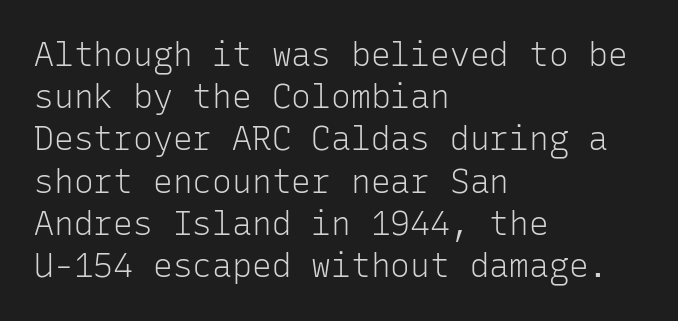
{"serif": "no", "italic": "no", "bold": "no", "weight": "light", "width": "normal", "stroke_contrast": "low", "x_height": "medium", "monospaced": "yes", "underline": "no", "align": "left", "line_spacing": "normal", "line_spacing_ratio": 1.28, "letter_spacing": "normal", "letter_spacing_em": 0.0, "glyph_px": 33}
